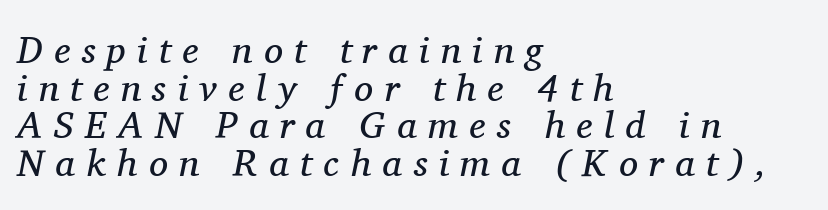
Q: Is the text bold? A: No.
Q: Is the text italic (slanted)? A: Yes, it leans right by about 11 degrees.
Q: Is the typeface a serif or a sans-serif typeface? A: Serif.
Q: Is the text underlined? A: No.
Q: How is the paragraph aligned? A: Left-aligned.
Q: Is the spacing between letters normal or unusually wide? A: Unusually wide.
Q: Is the spacing between lines tight, normal or loose? A: Tight.
Q: Width (condensed, normal, or wide)? A: Normal.
Q: Stroke contrast? A: Medium.
Q: x-height? A: Medium.
Q: Monospaced? A: No.
